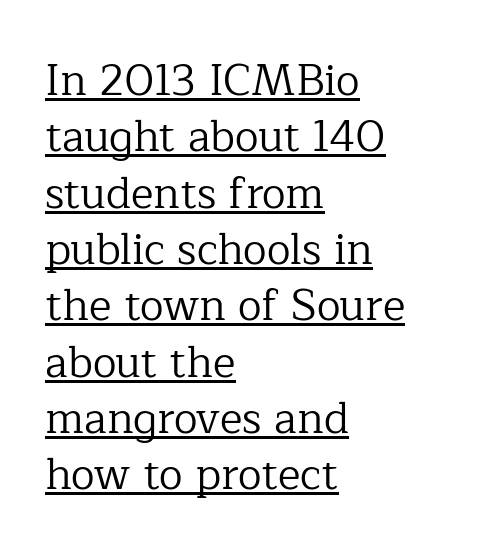
Q: Is the text bold? A: No.
Q: Is the text italic (slanted)? A: No, it is upright.
Q: Is the typeface a serif or a sans-serif typeface? A: Serif.
Q: Is the text underlined? A: Yes.
Q: How is the paragraph aligned? A: Left-aligned.
Q: Is the spacing between letters normal or unusually wide? A: Normal.
Q: Is the spacing between lines tight, normal or loose? A: Normal.
Q: Width (condensed, normal, or wide)? A: Normal.
Q: Stroke contrast? A: Low.
Q: x-height? A: Medium.
Q: Monospaced? A: No.
